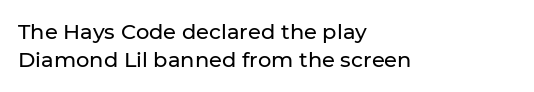
The image shows 21 px text type, upright; set left-aligned, normal line spacing (1.35x), normal letter spacing, not underlined.
